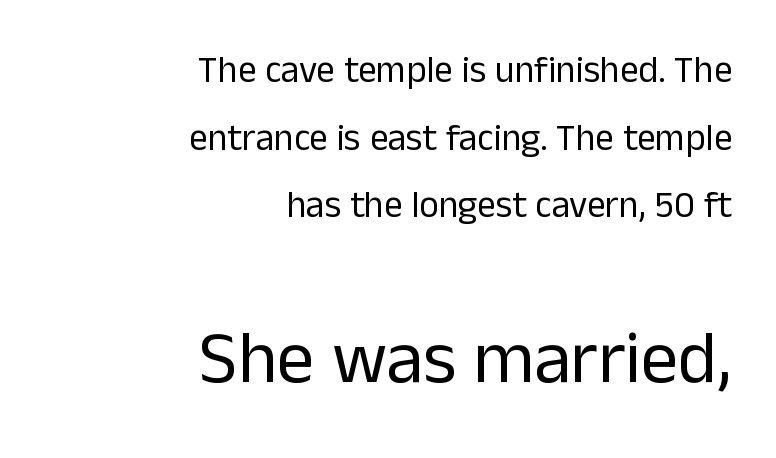
Q: Is the text bold? A: No.
Q: Is the text italic (slanted)? A: No, it is upright.
Q: Is the typeface a serif or a sans-serif typeface? A: Sans-serif.
Q: Is the text underlined? A: No.
Q: How is the paragraph aligned? A: Right-aligned.
Q: Is the spacing between letters normal or unusually wide? A: Normal.
Q: Which block of text is set in a larger size, the first (top) or the second (bottom)? A: The second (bottom) one.
Q: Width (condensed, normal, or wide)? A: Normal.
Q: Stroke contrast? A: Low.
Q: x-height? A: Medium.
Q: Monospaced? A: No.
